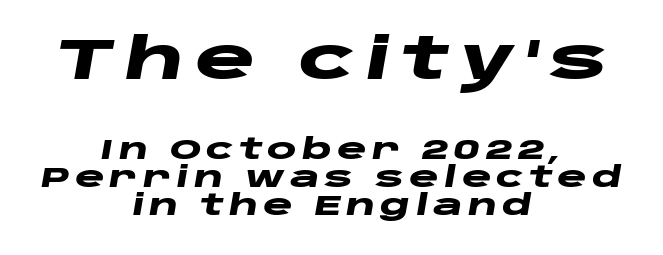
The block of text is dense from top to bottom, with scant space between rows. Varying glyph widths throughout — classic text-font behaviour. Does the bottom block carry the larger type? No, the top block does. Looking at the ascenders, they clearly lean.
